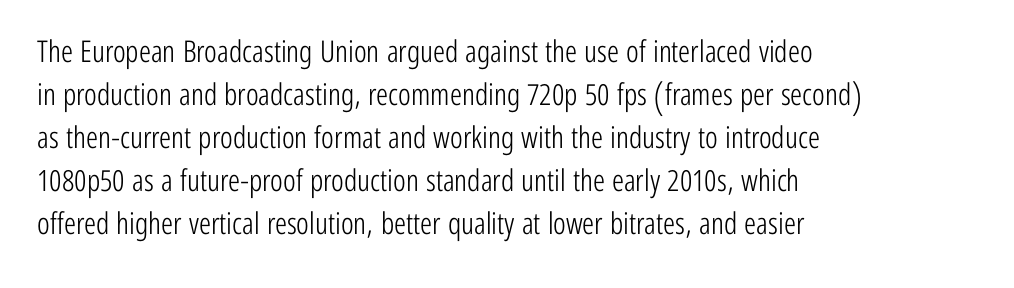
Q: Is the text bold? A: No.
Q: Is the text italic (slanted)? A: No, it is upright.
Q: Is the typeface a serif or a sans-serif typeface? A: Sans-serif.
Q: Is the text underlined? A: No.
Q: How is the paragraph aligned? A: Left-aligned.
Q: Is the spacing between letters normal or unusually wide? A: Normal.
Q: Is the spacing between lines tight, normal or loose? A: Normal.
Q: Width (condensed, normal, or wide)? A: Condensed.
Q: Stroke contrast? A: Low.
Q: x-height? A: Medium.
Q: Monospaced? A: No.
